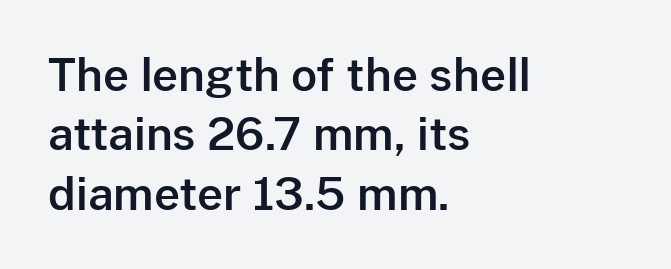
Q: Is the text italic (slanted)? A: No, it is upright.
Q: Is the typeface a serif or a sans-serif typeface? A: Sans-serif.
Q: Is the text underlined? A: No.
Q: How is the paragraph aligned? A: Left-aligned.
Q: Is the spacing between letters normal or unusually wide? A: Normal.
Q: Is the spacing between lines tight, normal or loose? A: Normal.
Q: Width (condensed, normal, or wide)? A: Normal.
Q: Stroke contrast? A: Low.
Q: x-height? A: Medium.
Q: Monospaced? A: No.
